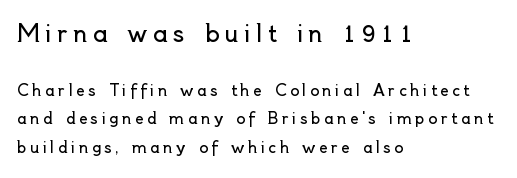
A roman cut, with each character standing at attention. Does extra space separate the letters? Yes, quite a lot of it. Look at the glyph heights: the upper group is clearly the bigger setting. The space directly below the letters is spotless. These lines stand farther apart than default settings would place them. A quiet, ordinary-to-light weight characterises the typeface.
